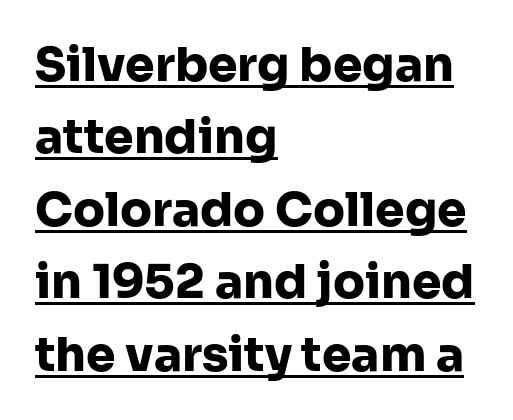
The leading is moderate, giving the passage an even texture. Every word sits above its own underline. Characters remain perfectly vertical along every line. Nothing sits at the stroke ends, so this counts as sans-serif. I'd describe the lettering as bold — thick and assertive.
